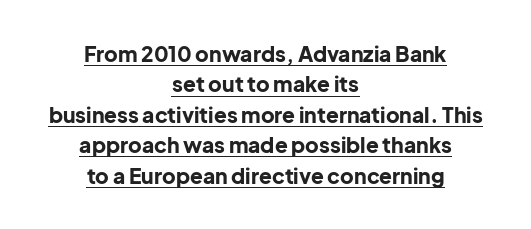
{"italic": "no", "bold": "yes", "underline": "yes", "align": "center", "line_spacing": "normal", "line_spacing_ratio": 1.45, "letter_spacing": "normal", "letter_spacing_em": 0.0, "glyph_px": 21}
